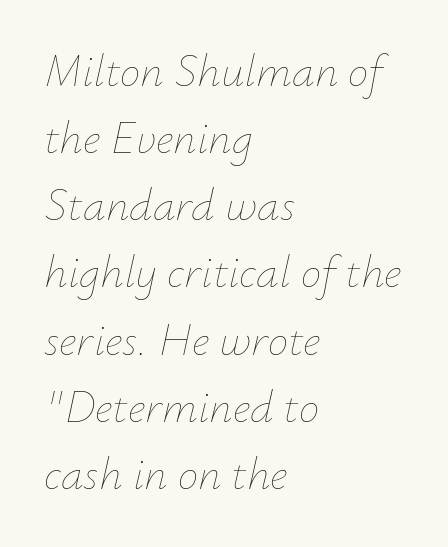
{"italic": "yes", "lean": "right", "slant_degrees": 12, "bold": "no", "weight": "thin", "width": "normal", "stroke_contrast": "low", "x_height": "small", "monospaced": "no", "underline": "no", "align": "left", "line_spacing": "normal", "line_spacing_ratio": 1.46, "letter_spacing": "normal", "letter_spacing_em": 0.0, "glyph_px": 46}
